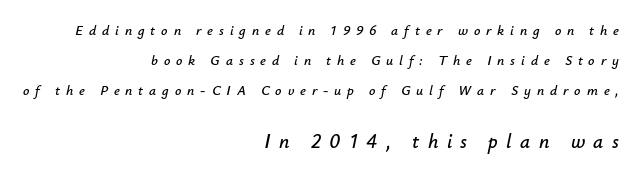
Q: Is the text italic (slanted)? A: Yes, it leans right by about 12 degrees.
Q: Is the text underlined? A: No.
Q: How is the paragraph aligned? A: Right-aligned.
Q: Is the spacing between letters normal or unusually wide? A: Unusually wide.
Q: Is the spacing between lines tight, normal or loose? A: Loose.
Q: Which block of text is set in a larger size, the first (top) or the second (bottom)? A: The second (bottom) one.
